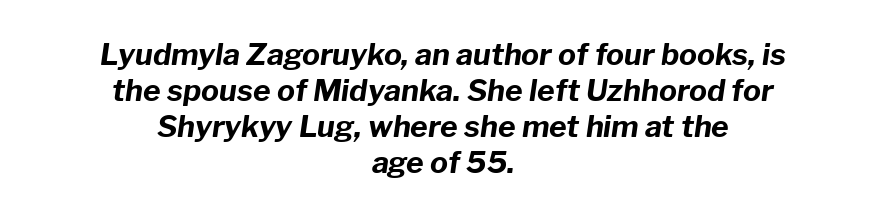
Q: Is the text bold? A: Yes.
Q: Is the text italic (slanted)? A: Yes, it leans right by about 8 degrees.
Q: Is the text underlined? A: No.
Q: How is the paragraph aligned? A: Centered.
Q: Is the spacing between letters normal or unusually wide? A: Normal.
Q: Width (condensed, normal, or wide)? A: Normal.
Q: Stroke contrast? A: Low.
Q: x-height? A: Medium.
Q: Monospaced? A: No.
